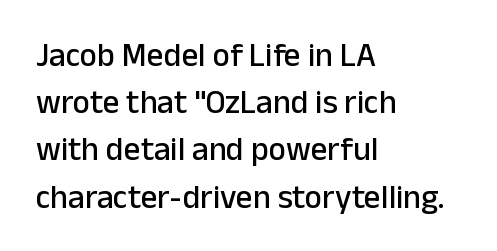
The image shows 33 px sans-serif type, upright; set left-aligned, normal line spacing (1.43x), normal letter spacing, not underlined; low stroke contrast and a medium x-height.
